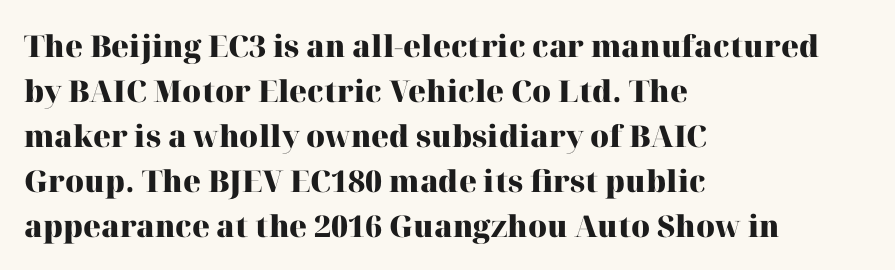
{"serif": "yes", "italic": "no", "bold": "yes", "weight": "heavy", "width": "normal", "stroke_contrast": "high", "x_height": "medium", "monospaced": "no", "underline": "no", "align": "left", "line_spacing": "normal", "line_spacing_ratio": 1.5, "letter_spacing": "normal", "letter_spacing_em": 0.0, "glyph_px": 30}
